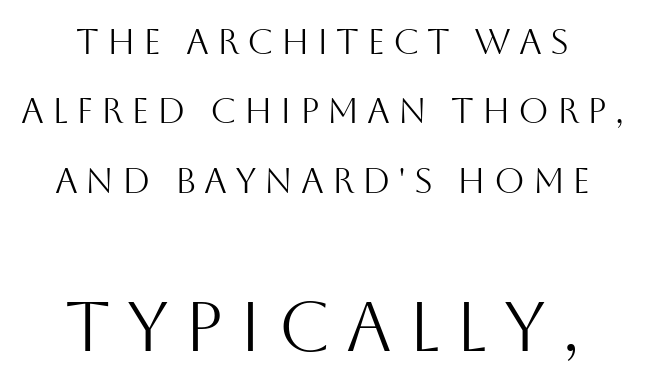
Q: Is the text bold? A: No.
Q: Is the text italic (slanted)? A: No, it is upright.
Q: Is the typeface a serif or a sans-serif typeface? A: Sans-serif.
Q: Is the text underlined? A: No.
Q: Is the spacing between letters normal or unusually wide? A: Unusually wide.
Q: Is the spacing between lines tight, normal or loose? A: Loose.
Q: Which block of text is set in a larger size, the first (top) or the second (bottom)? A: The second (bottom) one.
Q: Width (condensed, normal, or wide)? A: Normal.
Q: Stroke contrast? A: Medium.
Q: x-height? A: Large.
Q: Monospaced? A: No.
